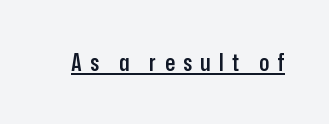
Q: Is the text bold? A: Semi-bold.
Q: Is the text italic (slanted)? A: No, it is upright.
Q: Is the text underlined? A: Yes.
Q: Is the spacing between letters normal or unusually wide? A: Unusually wide.
